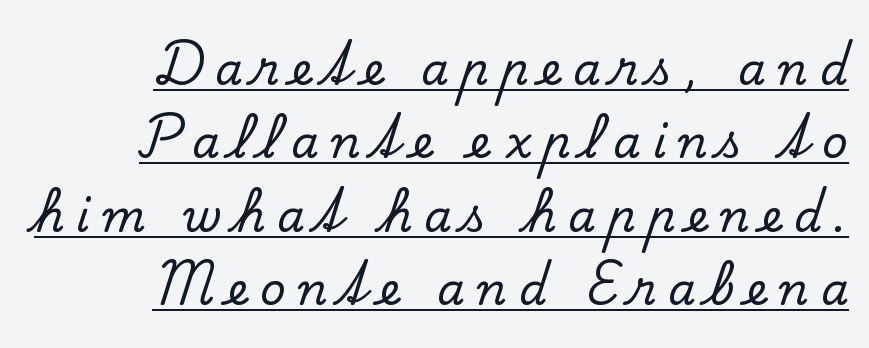
The image shows 44 px serif type; set right-aligned, normal line spacing (1.67x), unusually wide letter spacing (+0.28 em), underlined; low stroke contrast and a small x-height.
